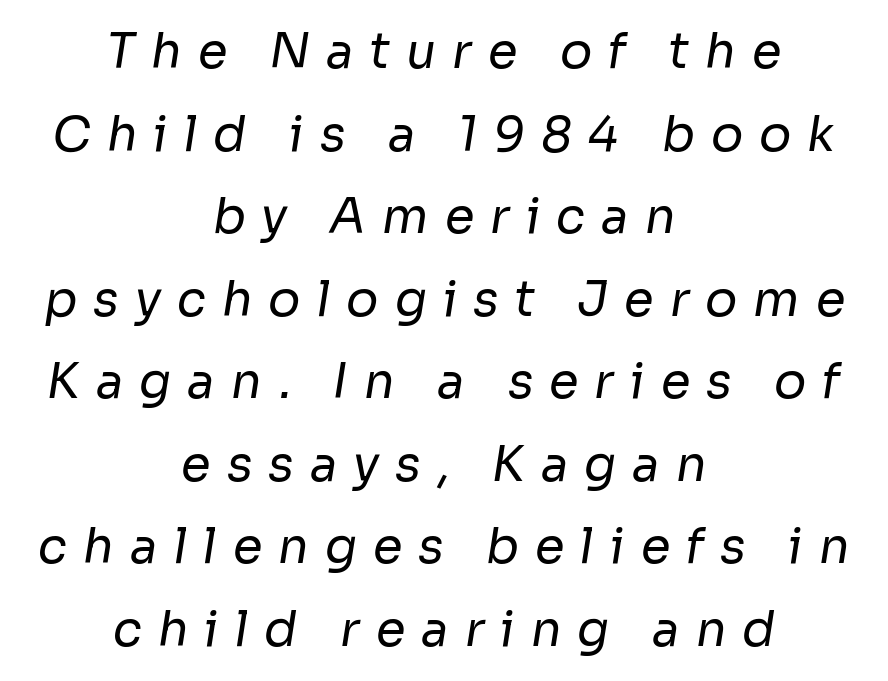
Where is the straight margin? There isn't one; the lines are centered. Glyph-to-glyph distance is far greater than everyday printed text. A quiet, ordinary-to-light weight characterises the typeface. Each letter keeps its own natural width here, so spacing adapts to shape. The type family on display is of the sans-serif kind.
